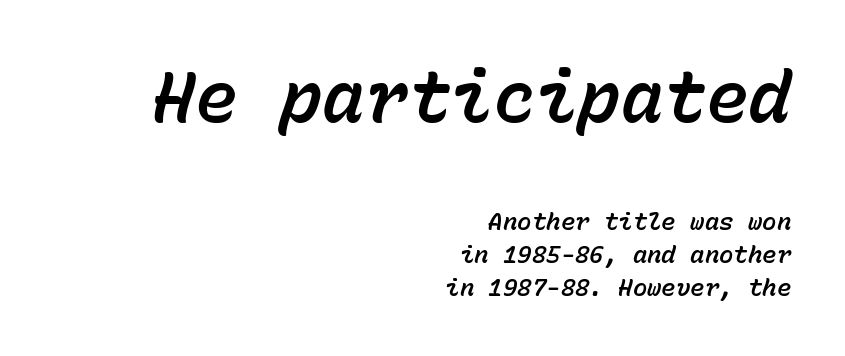
{"italic": "yes", "lean": "right", "slant_degrees": 15, "width": "normal", "stroke_contrast": "low", "x_height": "medium", "monospaced": "yes", "underline": "no", "align": "right", "line_spacing": "normal", "line_spacing_ratio": 1.36, "letter_spacing": "normal", "letter_spacing_em": 0.0, "larger_block": "first", "size_ratio": 2.96, "glyph_px": 71}
